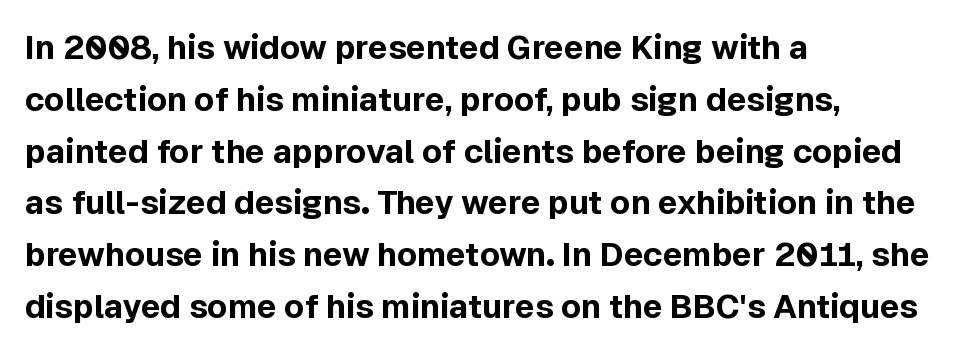
{"serif": "no", "italic": "no", "bold": "yes", "weight": "bold", "width": "normal", "x_height": "medium", "monospaced": "no", "underline": "no", "align": "left", "line_spacing": "normal", "line_spacing_ratio": 1.57, "letter_spacing": "normal", "letter_spacing_em": 0.0, "glyph_px": 33}
